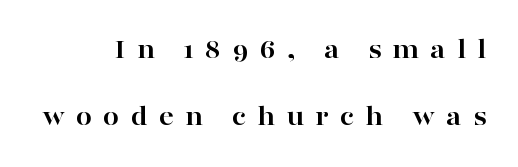
Q: Is the text bold? A: Yes.
Q: Is the text italic (slanted)? A: No, it is upright.
Q: Is the typeface a serif or a sans-serif typeface? A: Serif.
Q: Is the text underlined? A: No.
Q: How is the paragraph aligned? A: Right-aligned.
Q: Is the spacing between letters normal or unusually wide? A: Unusually wide.
Q: Is the spacing between lines tight, normal or loose? A: Loose.
Q: Width (condensed, normal, or wide)? A: Wide.
Q: Stroke contrast? A: High.
Q: x-height? A: Medium.
Q: Monospaced? A: No.
